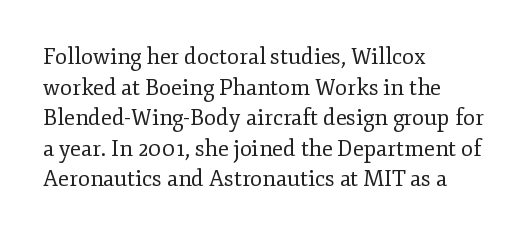
The image shows 22 px text type, upright; set left-aligned, normal line spacing (1.39x), normal letter spacing, not underlined.
